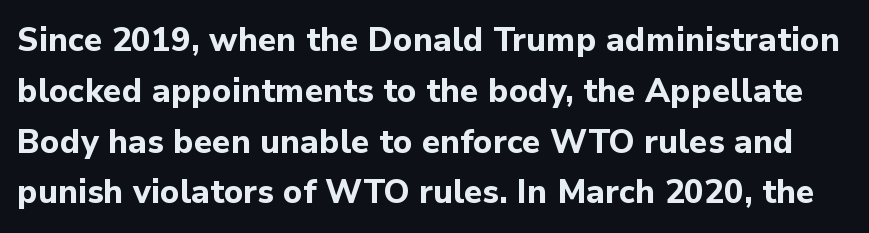
Q: Is the text bold? A: Yes.
Q: Is the text italic (slanted)? A: No, it is upright.
Q: Is the typeface a serif or a sans-serif typeface? A: Sans-serif.
Q: Is the text underlined? A: No.
Q: Is the spacing between letters normal or unusually wide? A: Normal.
Q: Is the spacing between lines tight, normal or loose? A: Normal.
Q: Width (condensed, normal, or wide)? A: Normal.
Q: Stroke contrast? A: Low.
Q: x-height? A: Medium.
Q: Monospaced? A: No.
